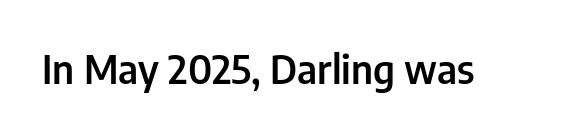
{"serif": "no", "italic": "no", "bold": "semi", "weight": "semibold", "width": "condensed", "stroke_contrast": "low", "x_height": "medium", "monospaced": "no", "underline": "no", "letter_spacing": "normal", "letter_spacing_em": 0.0, "glyph_px": 40}
